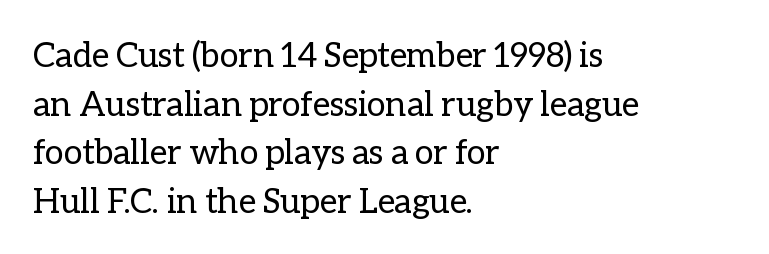
This rendering uses left alignment, leaving the right contour irregular. Look at the tracking — it's just the regular setting, nothing added. Check under the words: just untouched page. Baseline-to-baseline distance is the conventional proportion of letter height. The font sits on the lighter half of the weight spectrum, regular included.
